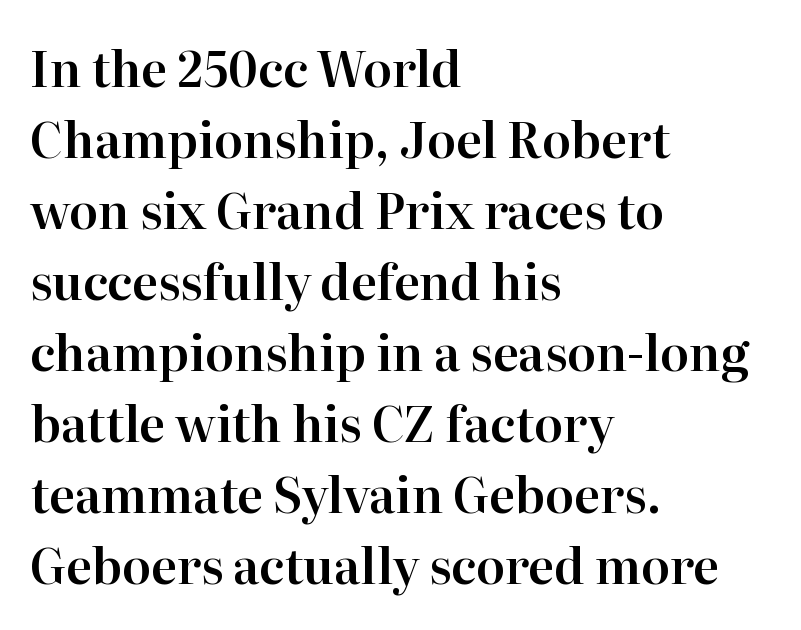
{"serif": "yes", "italic": "no", "width": "normal", "stroke_contrast": "high", "x_height": "medium", "monospaced": "no", "underline": "no", "align": "left", "line_spacing": "normal", "line_spacing_ratio": 1.48, "letter_spacing": "normal", "letter_spacing_em": 0.0, "glyph_px": 48}
